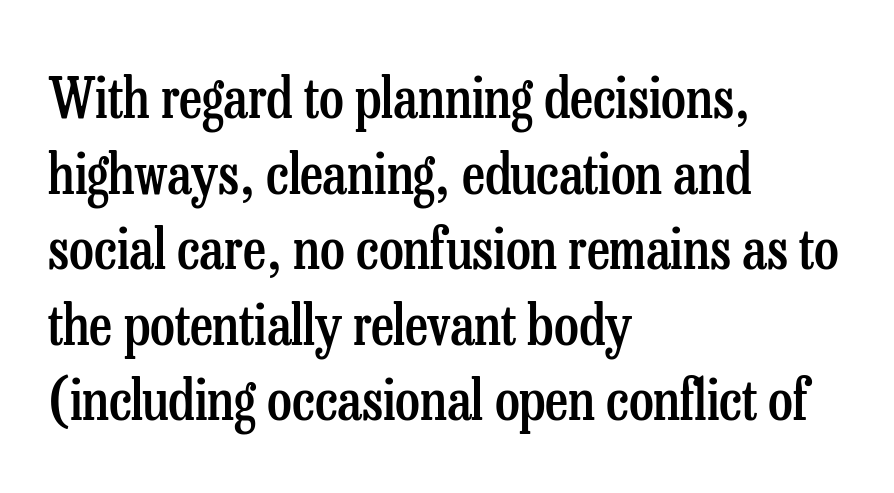
Q: Is the text bold? A: Semi-bold.
Q: Is the text italic (slanted)? A: No, it is upright.
Q: Is the typeface a serif or a sans-serif typeface? A: Serif.
Q: Is the text underlined? A: No.
Q: How is the paragraph aligned? A: Left-aligned.
Q: Is the spacing between letters normal or unusually wide? A: Normal.
Q: Is the spacing between lines tight, normal or loose? A: Normal.
Q: Width (condensed, normal, or wide)? A: Condensed.
Q: Stroke contrast? A: Low.
Q: x-height? A: Medium.
Q: Monospaced? A: No.
